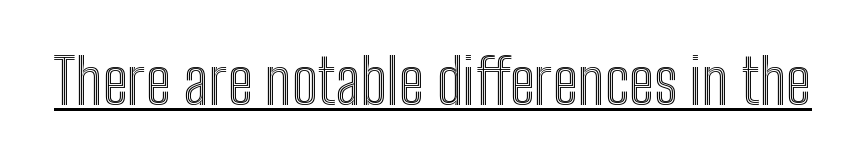
{"italic": "no", "width": "condensed", "x_height": "medium", "monospaced": "no", "underline": "yes", "letter_spacing": "normal", "letter_spacing_em": 0.0, "glyph_px": 62}
